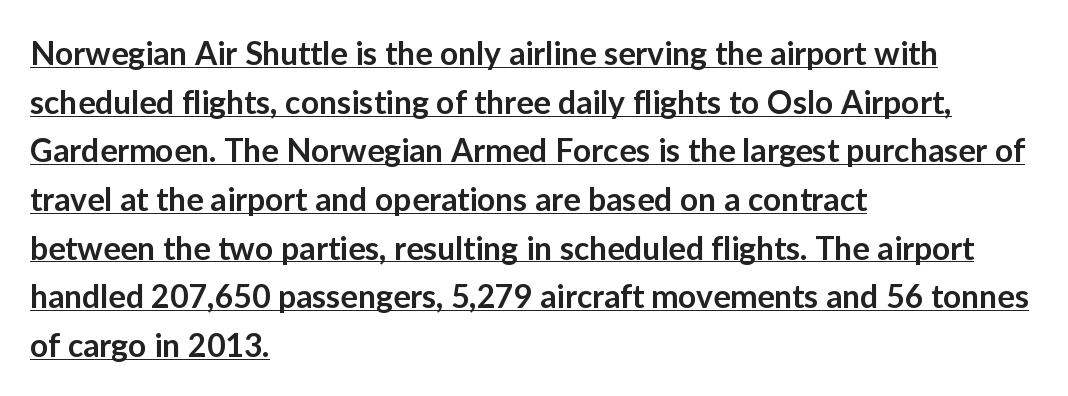
Line spacing here is normal. The font is running at a semibold setting, under full bold. Check where the strokes stop: nothing finishes them off — pure sans. These lines were composed using upright roman letters. Between one letter and the next there's only the usual sliver of space. Visually the block forms a straight wall on the left and a jagged coastline on the right.
